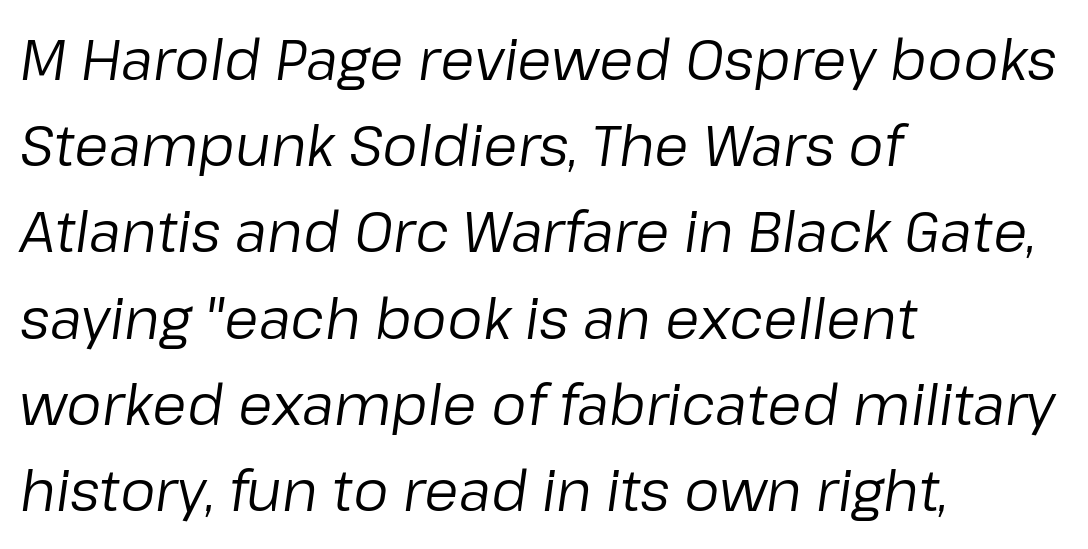
Q: Is the text bold? A: No.
Q: Is the text italic (slanted)? A: Yes, it leans right by about 8 degrees.
Q: Is the text underlined? A: No.
Q: How is the paragraph aligned? A: Left-aligned.
Q: Is the spacing between letters normal or unusually wide? A: Normal.
Q: Is the spacing between lines tight, normal or loose? A: Normal.
Q: Width (condensed, normal, or wide)? A: Normal.
Q: Stroke contrast? A: Low.
Q: x-height? A: Medium.
Q: Monospaced? A: No.
